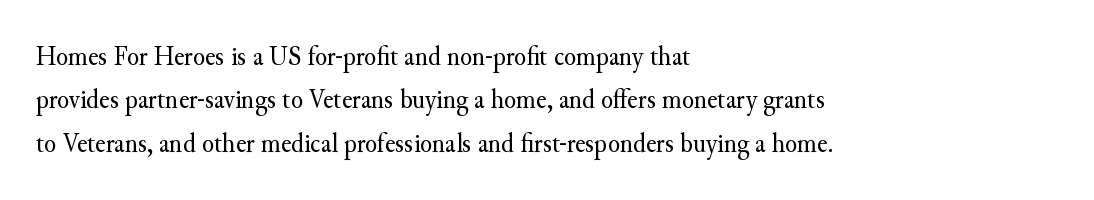
{"serif": "yes", "italic": "no", "bold": "no", "weight": "regular", "width": "normal", "stroke_contrast": "medium", "x_height": "small", "monospaced": "no", "underline": "no", "align": "left", "line_spacing": "normal", "line_spacing_ratio": 1.55, "letter_spacing": "normal", "letter_spacing_em": 0.0, "glyph_px": 28}
